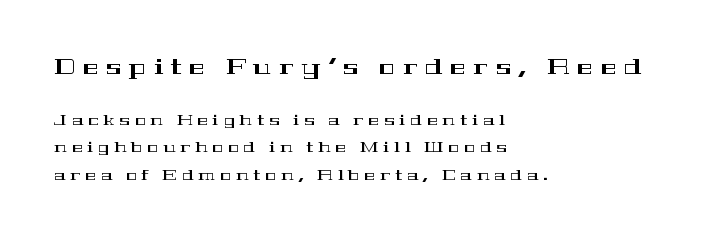
Q: Is the text italic (slanted)? A: No, it is upright.
Q: Is the text underlined? A: No.
Q: How is the paragraph aligned? A: Left-aligned.
Q: Is the spacing between letters normal or unusually wide? A: Unusually wide.
Q: Is the spacing between lines tight, normal or loose? A: Loose.
Q: Which block of text is set in a larger size, the first (top) or the second (bottom)? A: The first (top) one.
